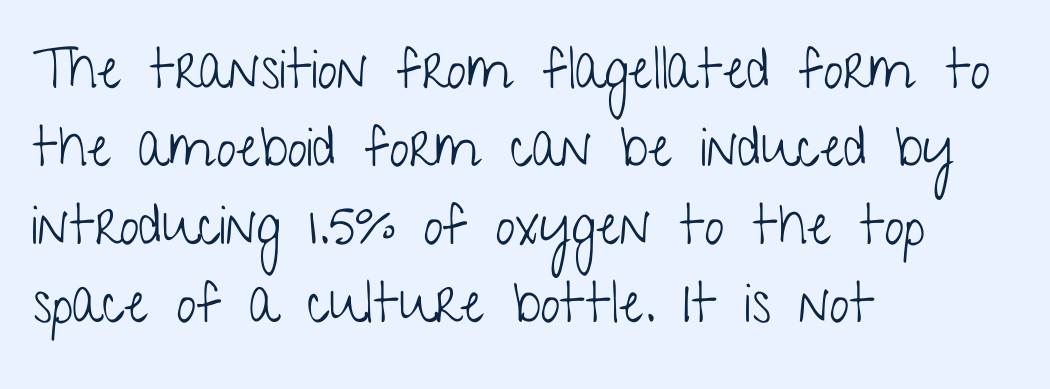
Q: Is the text bold? A: No.
Q: Is the text italic (slanted)? A: No, it is upright.
Q: Is the typeface a serif or a sans-serif typeface? A: Sans-serif.
Q: Is the text underlined? A: No.
Q: How is the paragraph aligned? A: Left-aligned.
Q: Is the spacing between letters normal or unusually wide? A: Normal.
Q: Is the spacing between lines tight, normal or loose? A: Normal.
Q: Width (condensed, normal, or wide)? A: Condensed.
Q: Stroke contrast? A: Low.
Q: x-height? A: Medium.
Q: Monospaced? A: No.
